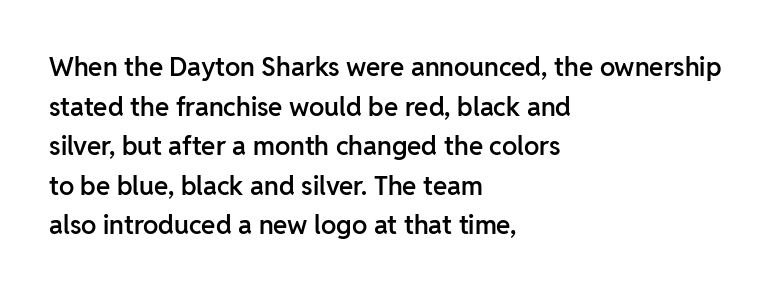
{"italic": "no", "bold": "semi", "underline": "no", "align": "left", "line_spacing": "normal", "line_spacing_ratio": 1.52, "letter_spacing": "normal", "letter_spacing_em": 0.0, "glyph_px": 26}
